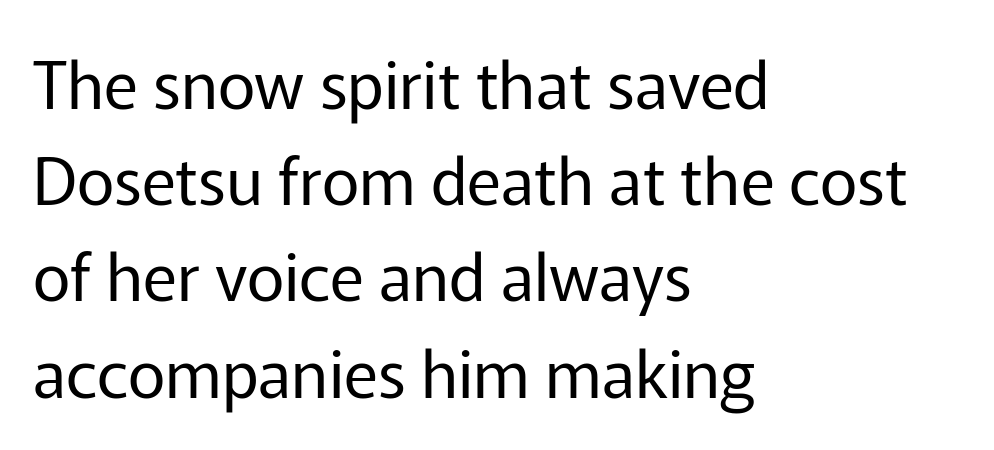
Q: Is the text bold? A: No.
Q: Is the text italic (slanted)? A: No, it is upright.
Q: Is the typeface a serif or a sans-serif typeface? A: Sans-serif.
Q: Is the text underlined? A: No.
Q: How is the paragraph aligned? A: Left-aligned.
Q: Is the spacing between letters normal or unusually wide? A: Normal.
Q: Is the spacing between lines tight, normal or loose? A: Normal.
Q: Width (condensed, normal, or wide)? A: Normal.
Q: Stroke contrast? A: Low.
Q: x-height? A: Medium.
Q: Monospaced? A: No.
